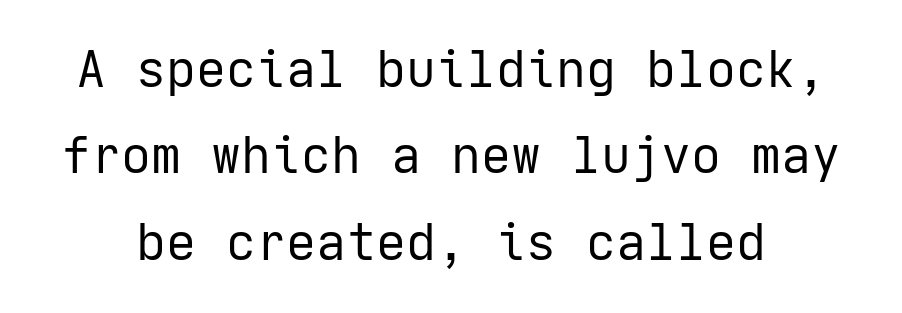
{"serif": "no", "italic": "no", "bold": "no", "weight": "regular", "width": "normal", "stroke_contrast": "low", "x_height": "medium", "underline": "no", "line_spacing_ratio": 1.73, "letter_spacing": "normal", "letter_spacing_em": 0.0, "glyph_px": 50}
